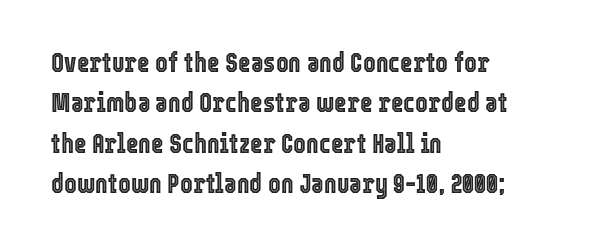
No italicization has been applied; the sample stays upright. This block has exactly the height ordinary leading produces. Students, note that the glyphs here touch the page at normal intervals. Typeset ragged right — the left edge is the straight one.
